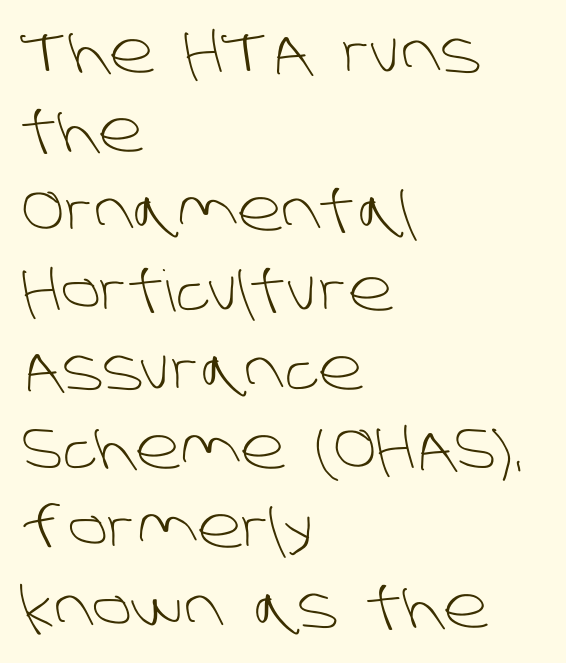
Q: Is the text bold? A: No.
Q: Is the typeface a serif or a sans-serif typeface? A: Sans-serif.
Q: Is the text underlined? A: No.
Q: How is the paragraph aligned? A: Left-aligned.
Q: Is the spacing between letters normal or unusually wide? A: Normal.
Q: Is the spacing between lines tight, normal or loose? A: Normal.
Q: Width (condensed, normal, or wide)? A: Normal.
Q: Stroke contrast? A: Low.
Q: x-height? A: Large.
Q: Monospaced? A: No.
